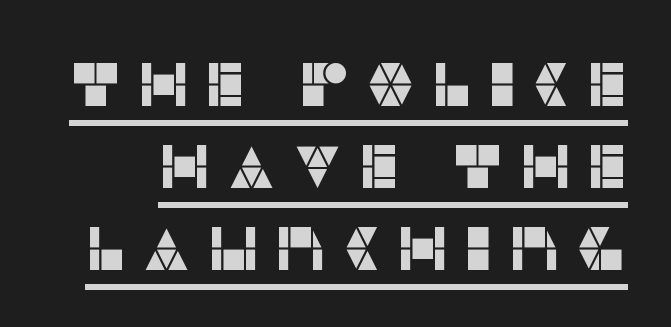
Loose tracking; the words dissolve into strings of separated letters. Notice how the stems are strictly vertical — no italics here. Classification — sans serif. Horizontal bands of white between lines are of average thickness. The letters advance in unequal steps, a hallmark of proportional type. Underlined type.
